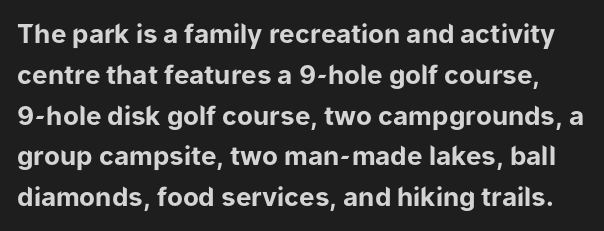
The image shows 26 px bold type, upright; set normal line spacing (1.57x), normal letter spacing, not underlined.
